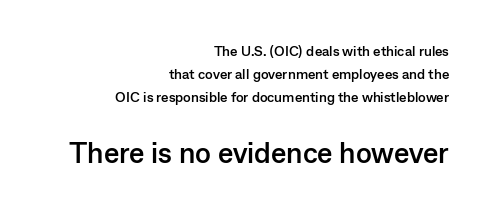
The passage shown stacks its lines at a standard gap. Note: smaller setting up top, larger setting below. Ascenders rise straight up at ninety degrees. Glyph-to-glyph distance matches everyday printed text. Character widths vary here, with narrow letters taking less room than wide ones.
